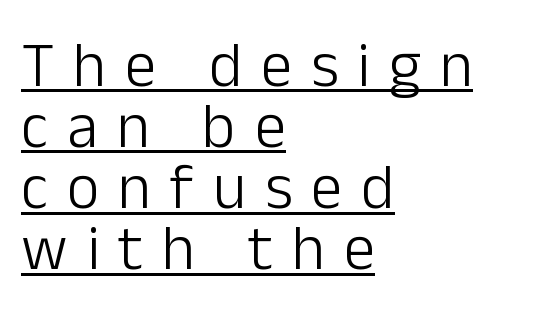
Q: Is the text bold? A: No.
Q: Is the text italic (slanted)? A: No, it is upright.
Q: Is the typeface a serif or a sans-serif typeface? A: Sans-serif.
Q: Is the text underlined? A: Yes.
Q: How is the paragraph aligned? A: Left-aligned.
Q: Is the spacing between letters normal or unusually wide? A: Unusually wide.
Q: Is the spacing between lines tight, normal or loose? A: Tight.
Q: Width (condensed, normal, or wide)? A: Normal.
Q: Stroke contrast? A: Low.
Q: x-height? A: Medium.
Q: Monospaced? A: No.
